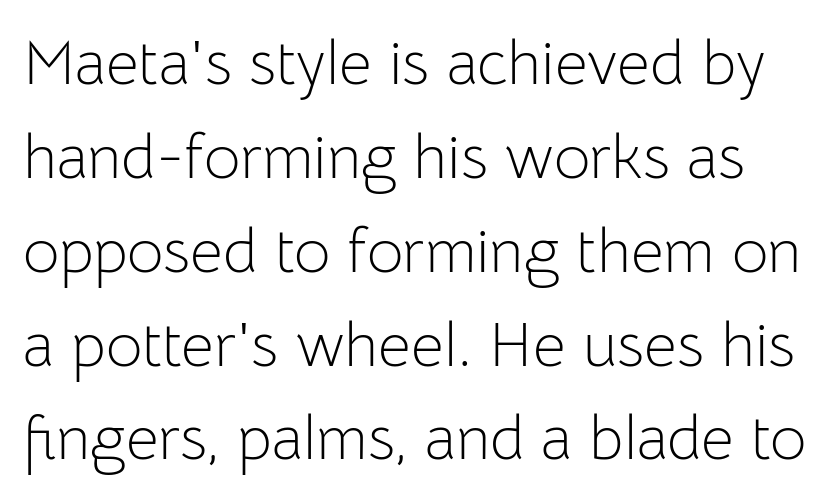
{"serif": "no", "italic": "no", "bold": "no", "weight": "light", "width": "normal", "stroke_contrast": "low", "x_height": "medium", "monospaced": "no", "underline": "no", "line_spacing": "normal", "line_spacing_ratio": 1.49, "letter_spacing": "normal", "letter_spacing_em": 0.0, "glyph_px": 63}
